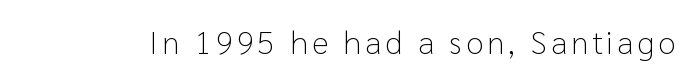
Are there feet on the stems? There aren't — it's a sans. Just letters on the line, the space beneath them empty. The lettering stays uniformly vertical, giving the passage a roman look. The weight tops out at a normal text grade. Character widths vary here, with narrow letters taking less room than wide ones.
